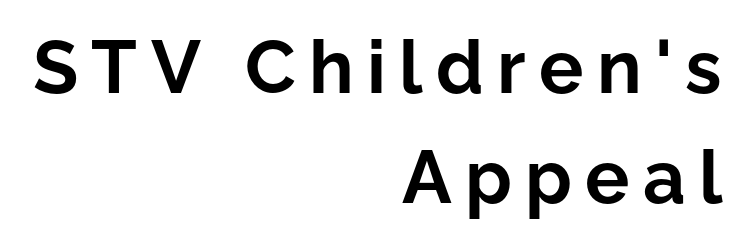
The image shows 74 px bold sans-serif type, upright; set right-aligned, normal line spacing (1.48x), not underlined; low stroke contrast and a medium x-height.
